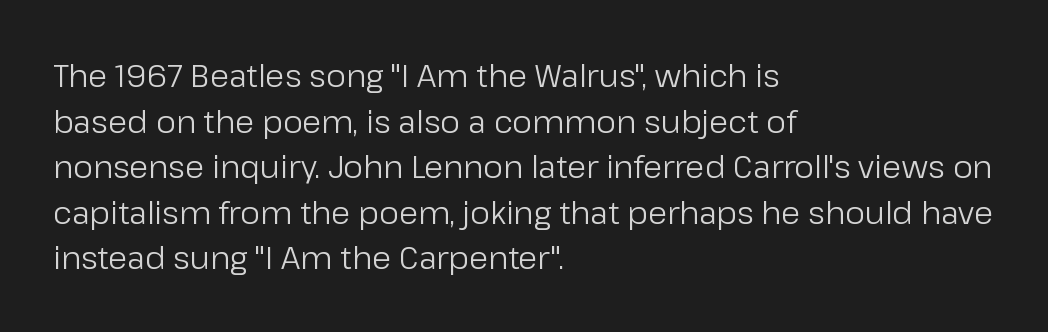
The image shows 31 px regular-weight sans-serif type, upright; set left-aligned, normal line spacing (1.47x), normal letter spacing, not underlined; low stroke contrast and a medium x-height.
